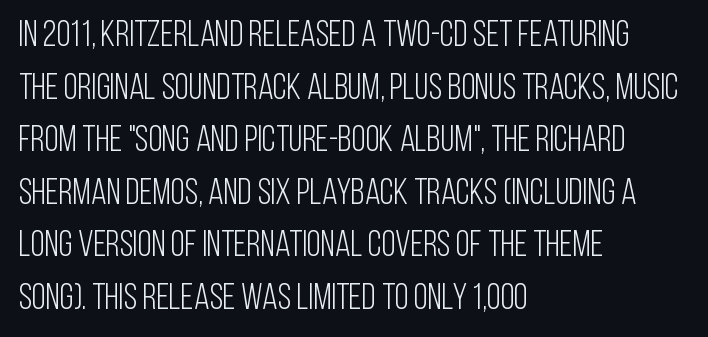
{"serif": "no", "italic": "no", "bold": "no", "weight": "light", "width": "condensed", "stroke_contrast": "low", "x_height": "large", "monospaced": "no", "underline": "no", "align": "left", "line_spacing": "normal", "line_spacing_ratio": 1.46, "letter_spacing": "normal", "letter_spacing_em": 0.0, "glyph_px": 36}
